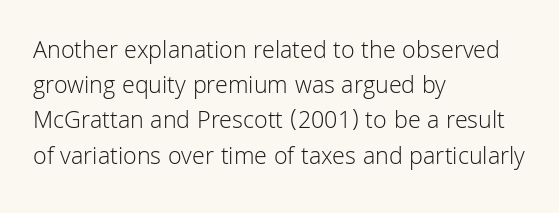
The image shows 25 px text type, upright; set left-aligned, normal line spacing (1.41x), normal letter spacing, not underlined.
